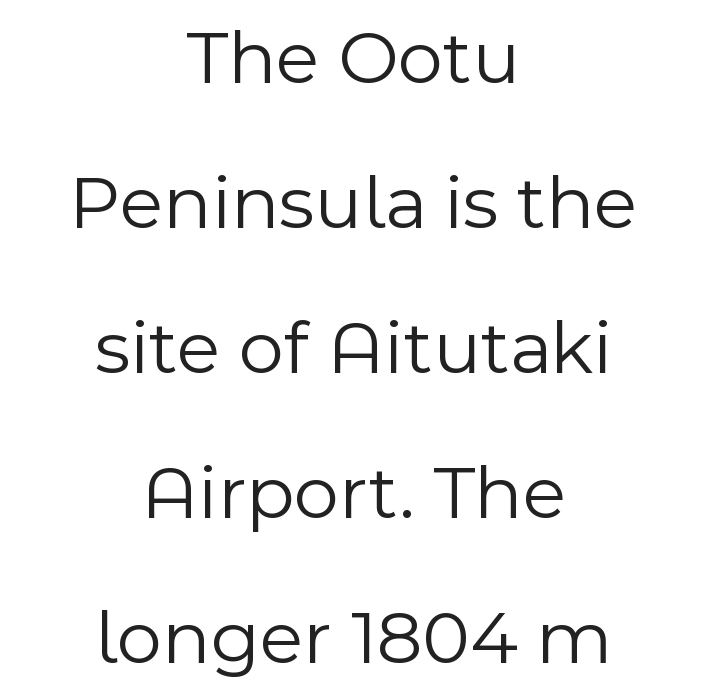
{"serif": "no", "italic": "no", "bold": "no", "weight": "light", "width": "normal", "x_height": "medium", "monospaced": "no", "underline": "no", "align": "center", "line_spacing_ratio": 1.86, "letter_spacing": "normal", "letter_spacing_em": 0.0, "glyph_px": 78}
